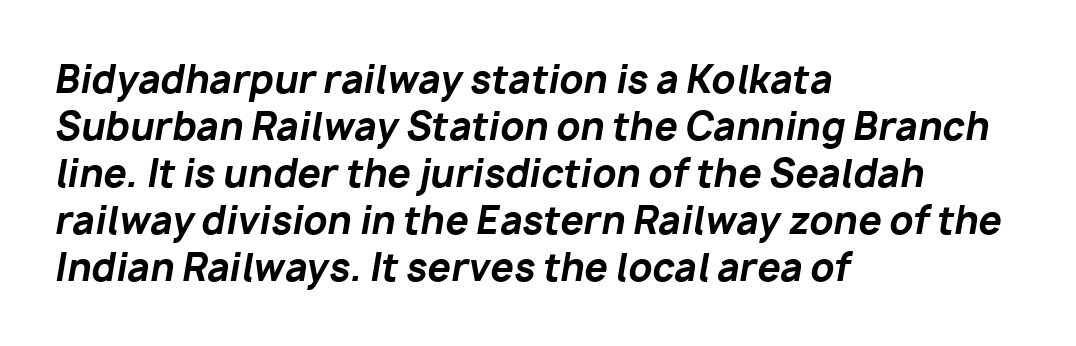
{"italic": "yes", "lean": "right", "slant_degrees": 10, "bold": "yes", "weight": "bold", "width": "normal", "stroke_contrast": "low", "x_height": "medium", "monospaced": "no", "underline": "no", "align": "left", "line_spacing": "normal", "line_spacing_ratio": 1.27, "letter_spacing": "normal", "letter_spacing_em": 0.0, "glyph_px": 37}
